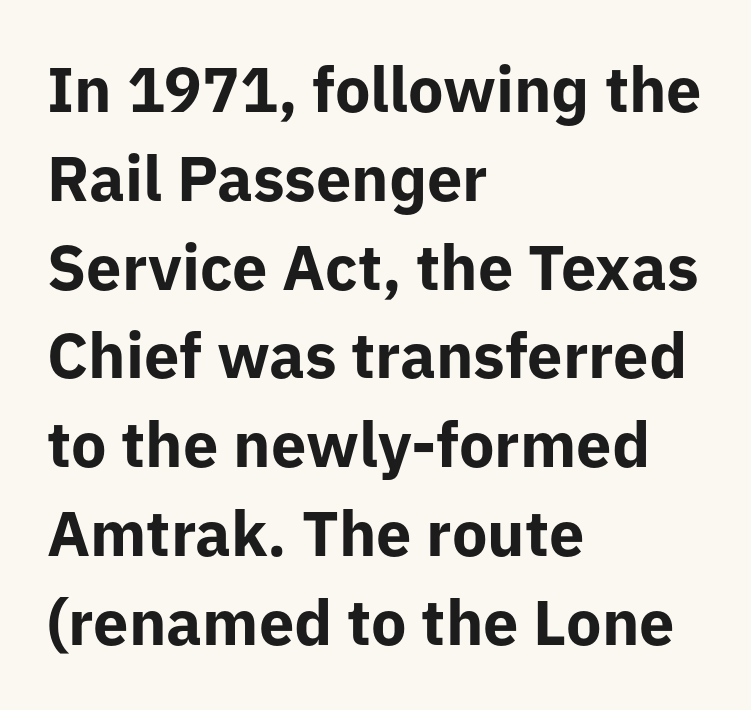
{"serif": "no", "italic": "no", "bold": "yes", "weight": "bold", "width": "normal", "stroke_contrast": "low", "x_height": "medium", "monospaced": "no", "underline": "no", "align": "left", "line_spacing": "normal", "line_spacing_ratio": 1.41, "letter_spacing": "normal", "letter_spacing_em": 0.0, "glyph_px": 63}
